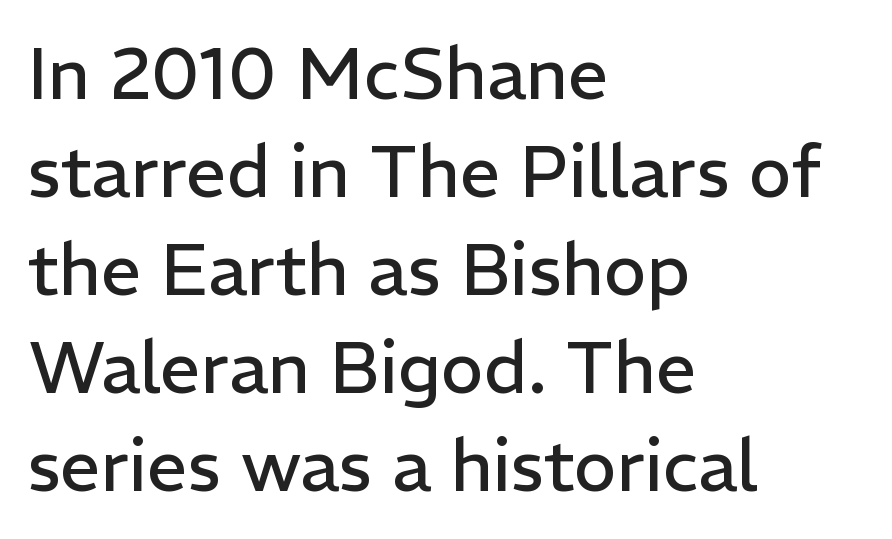
{"serif": "no", "italic": "no", "bold": "no", "weight": "regular", "width": "normal", "stroke_contrast": "low", "x_height": "medium", "monospaced": "no", "underline": "no", "align": "left", "line_spacing": "normal", "line_spacing_ratio": 1.36, "letter_spacing": "normal", "letter_spacing_em": 0.0, "glyph_px": 72}
